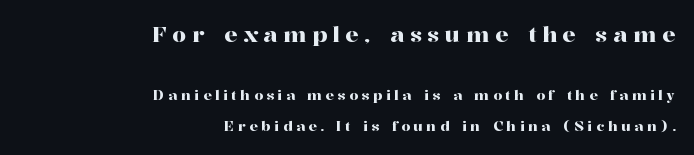
The image shows 22 px text type, upright; set right-aligned, loose line spacing (2.2x), unusually wide letter spacing (+0.26 em), not underlined; the first (top) block is 1.57x larger.
